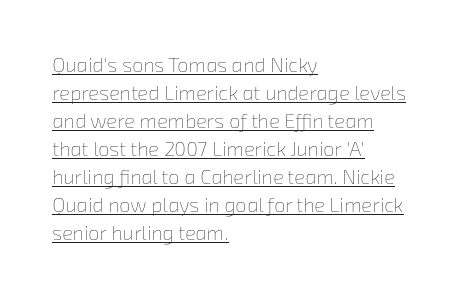
This sample keeps an unexceptional amount of space between lines. These lines keep a tight, regular rhythm from letter to letter. You can see a thin bar hugging the bottom of the glyphs. The letters look calm and open, with moderate or lighter stems. The lines are quadded left.
